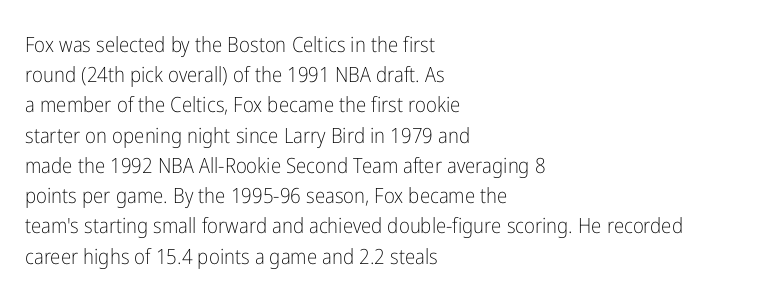
{"italic": "no", "bold": "no", "underline": "no", "align": "left", "line_spacing": "normal", "line_spacing_ratio": 1.44, "letter_spacing": "normal", "letter_spacing_em": 0.0, "glyph_px": 21}
